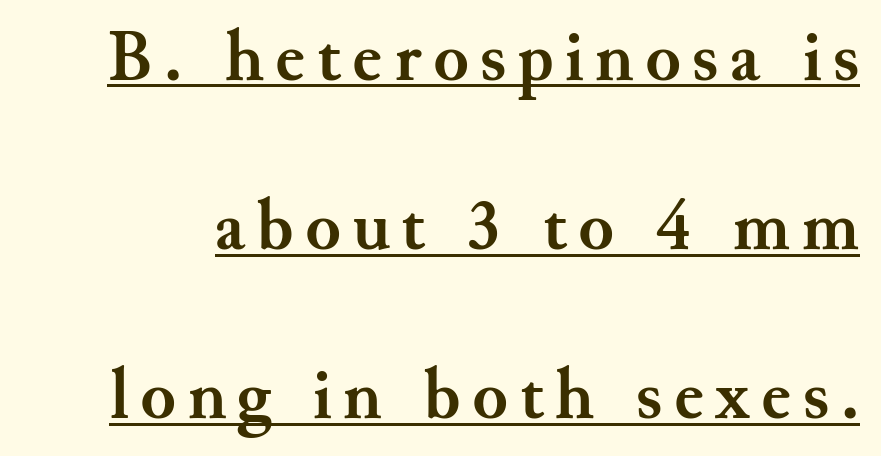
The strokes are fattened all the way to bold. Little horizontal feet cap the strokes, marking this as serif type. Baseline-to-baseline distance is far greater than the letter height. The typesetter has applied underlining to the passage shown. The lettering holds an erect, upright posture throughout. Looks like regular typesetting: each glyph gets only the width it needs.
